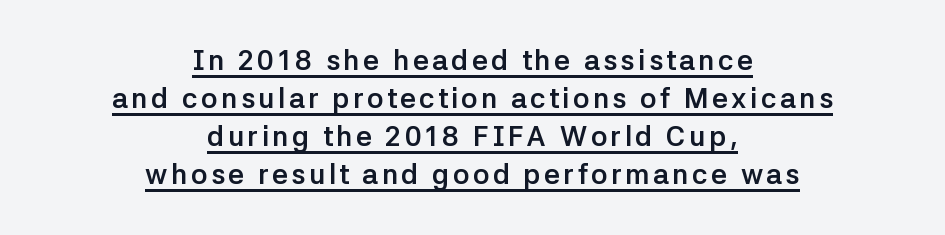
The image shows 28 px semibold sans-serif type, upright; set centered, normal line spacing (1.36x), underlined; low stroke contrast and a medium x-height.
